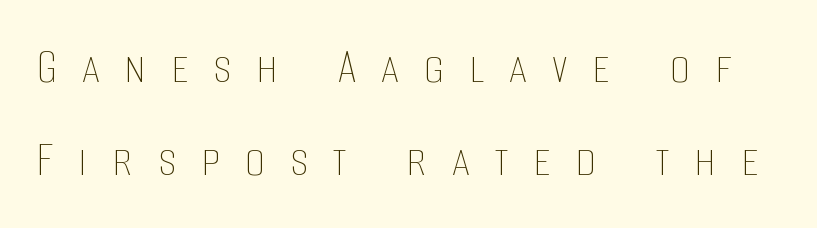
Beneath every word, the page is bare. The passage shown has open, widely tracked lettering throughout. Italic? Not at all — the glyphs are vertical. Stem width sits at or under what a default text font uses. You could not count columns in this text — the font is proportionally spaced.
